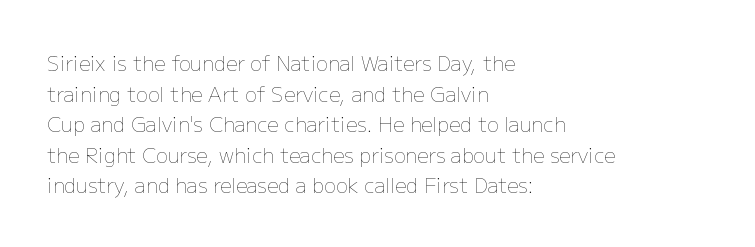
Q: Is the text bold? A: No.
Q: Is the text italic (slanted)? A: No, it is upright.
Q: Is the text underlined? A: No.
Q: How is the paragraph aligned? A: Left-aligned.
Q: Is the spacing between letters normal or unusually wide? A: Normal.
Q: Is the spacing between lines tight, normal or loose? A: Normal.
